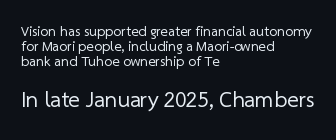
{"bold": "no", "underline": "no", "align": "left", "line_spacing": "tight", "line_spacing_ratio": 1.07, "letter_spacing": "normal", "letter_spacing_em": 0.0, "larger_block": "second", "size_ratio": 1.57, "glyph_px": 22}
